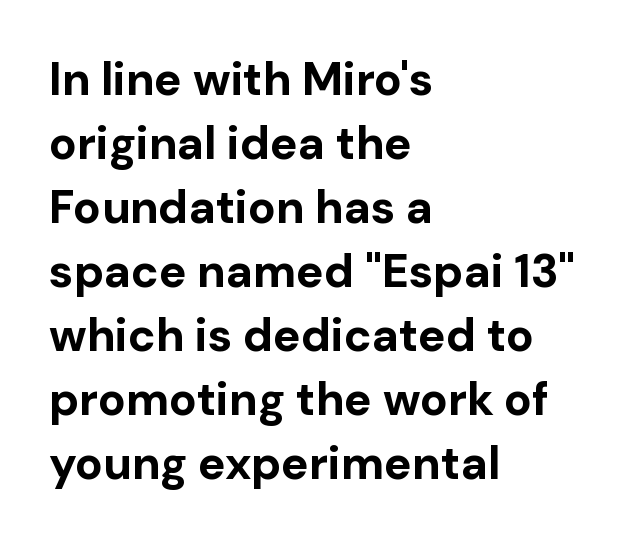
{"serif": "no", "italic": "no", "bold": "yes", "weight": "bold", "width": "normal", "stroke_contrast": "low", "x_height": "medium", "monospaced": "no", "underline": "no", "align": "left", "line_spacing": "normal", "line_spacing_ratio": 1.39, "letter_spacing": "normal", "letter_spacing_em": 0.0, "glyph_px": 46}
